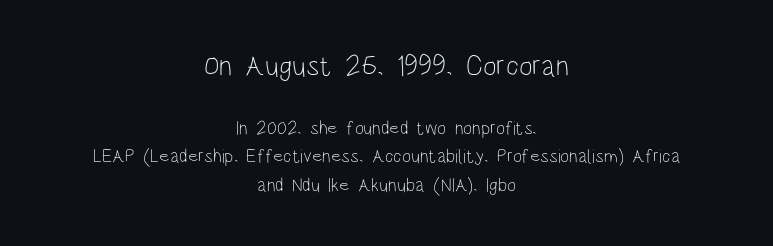
The image shows 29 px light, condensed sans-serif type, upright; set centered, normal line spacing (1.5x), normal letter spacing, not underlined; the first (top) block is 1.53x larger; low stroke contrast and a large x-height.
